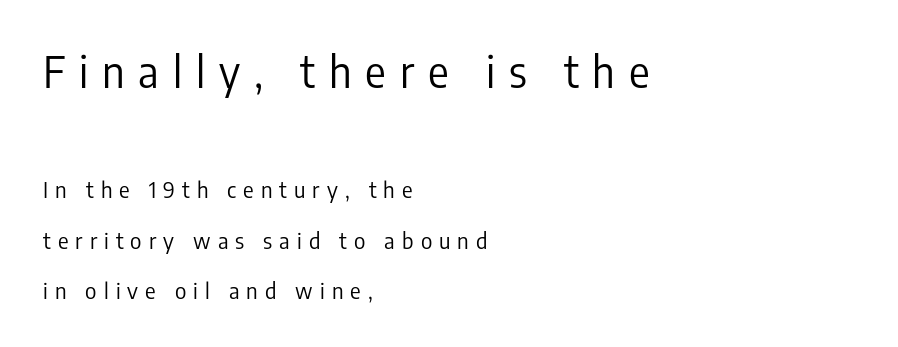
Q: Is the text bold? A: No.
Q: Is the text italic (slanted)? A: No, it is upright.
Q: Is the typeface a serif or a sans-serif typeface? A: Sans-serif.
Q: Is the text underlined? A: No.
Q: How is the paragraph aligned? A: Left-aligned.
Q: Is the spacing between letters normal or unusually wide? A: Unusually wide.
Q: Is the spacing between lines tight, normal or loose? A: Loose.
Q: Which block of text is set in a larger size, the first (top) or the second (bottom)? A: The first (top) one.
Q: Width (condensed, normal, or wide)? A: Condensed.
Q: Stroke contrast? A: Low.
Q: x-height? A: Medium.
Q: Monospaced? A: No.
